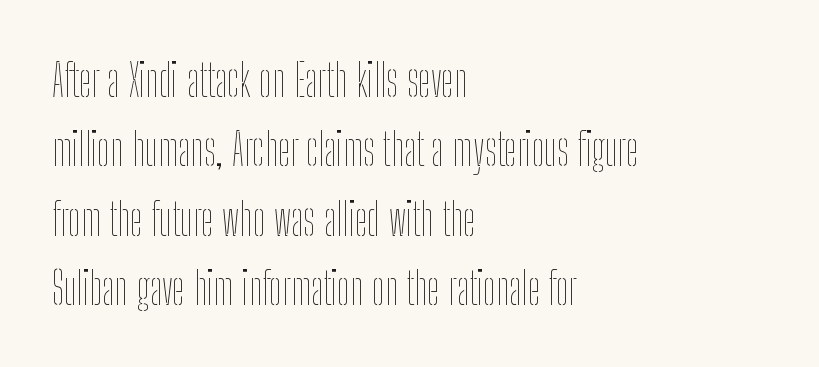
Rendered with straight, roman letterforms. Caption: face not bold, strokes unweighted. Where is the straight margin? On the left. Underline: absent.
